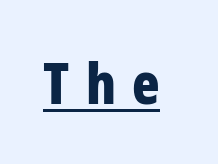
Compared with typical body copy, the letter spacing here is much looser. The face used here is proportionally spaced, like ordinary book or web type. Rendered with straight, roman letterforms. This is sans-serif lettering, the kind often seen on screens and signage.
